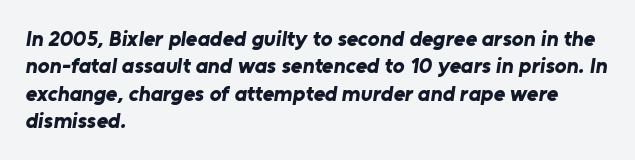
The lines sit at an ordinary, default distance from one another. Has an underline been added? It has not. As a designer I'd log this as weight 700, bold. Reading down the block, your eye returns to a fixed left position each line. Nobody touched the tracking dial on this one.
